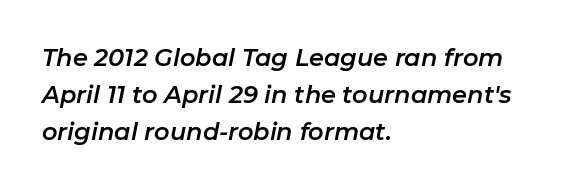
{"italic": "yes", "lean": "right", "slant_degrees": 11, "underline": "no", "align": "left", "line_spacing": "normal", "line_spacing_ratio": 1.55, "letter_spacing": "normal", "letter_spacing_em": 0.0, "glyph_px": 24}
